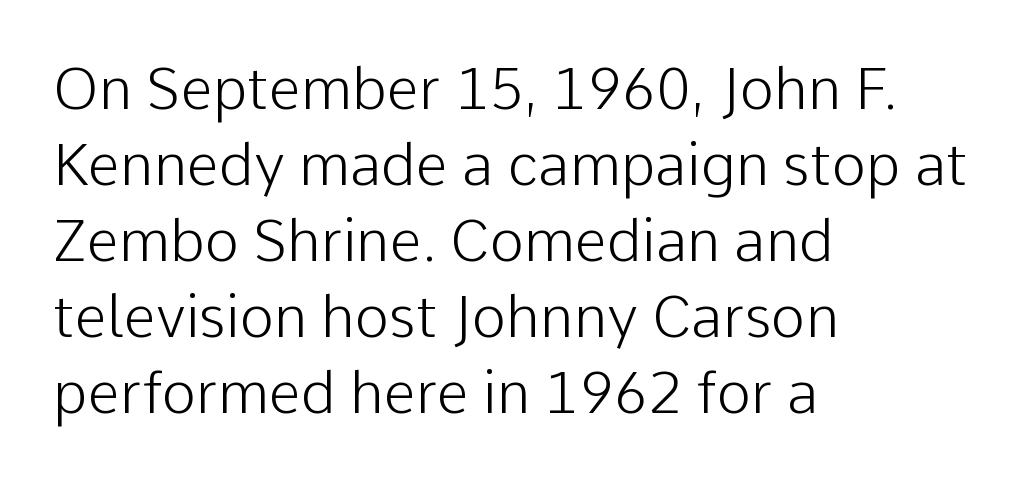
Q: Is the text bold? A: No.
Q: Is the text italic (slanted)? A: No, it is upright.
Q: Is the typeface a serif or a sans-serif typeface? A: Sans-serif.
Q: Is the text underlined? A: No.
Q: How is the paragraph aligned? A: Left-aligned.
Q: Is the spacing between letters normal or unusually wide? A: Normal.
Q: Is the spacing between lines tight, normal or loose? A: Normal.
Q: Width (condensed, normal, or wide)? A: Normal.
Q: Stroke contrast? A: Low.
Q: x-height? A: Medium.
Q: Monospaced? A: No.
